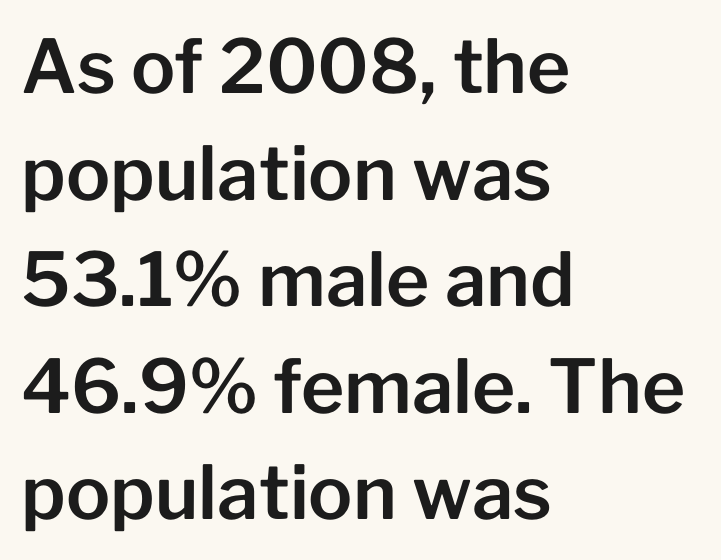
The image shows 74 px sans-serif type, upright; set left-aligned, normal line spacing (1.44x), normal letter spacing, not underlined; low stroke contrast and a medium x-height.
